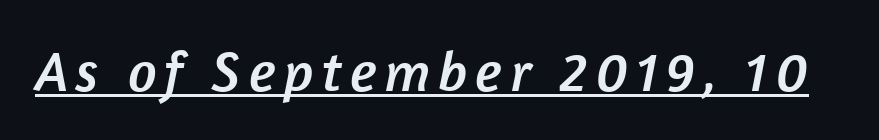
{"serif": "no", "width": "normal", "stroke_contrast": "low", "x_height": "medium", "monospaced": "no", "underline": "yes", "glyph_px": 57}
